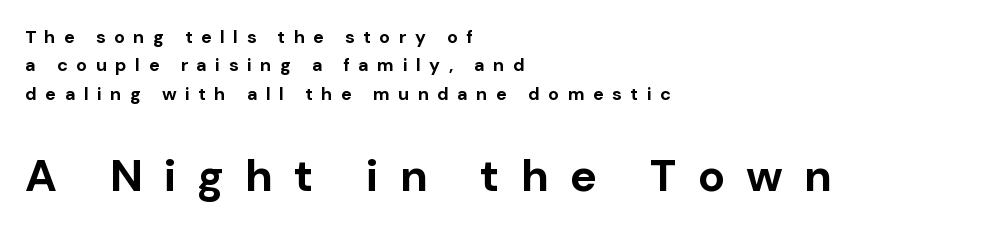
{"serif": "no", "italic": "no", "bold": "yes", "weight": "bold", "width": "normal", "stroke_contrast": "low", "x_height": "medium", "monospaced": "no", "underline": "no", "align": "left", "line_spacing": "normal", "line_spacing_ratio": 1.58, "letter_spacing": "wide", "letter_spacing_em": 0.47, "larger_block": "second", "size_ratio": 2.5, "glyph_px": 45}
